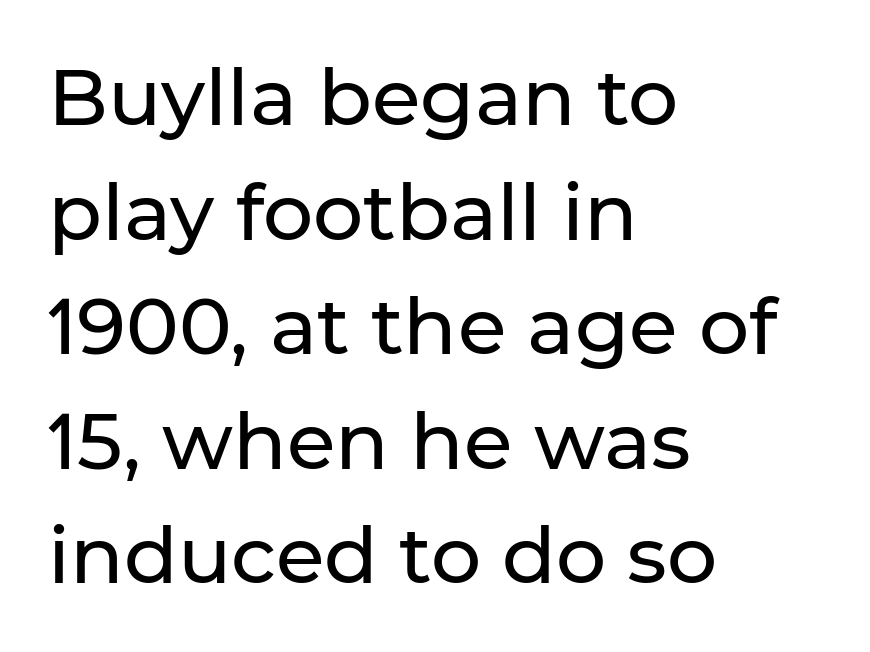
Q: Is the text italic (slanted)? A: No, it is upright.
Q: Is the typeface a serif or a sans-serif typeface? A: Sans-serif.
Q: Is the text underlined? A: No.
Q: How is the paragraph aligned? A: Left-aligned.
Q: Is the spacing between letters normal or unusually wide? A: Normal.
Q: Is the spacing between lines tight, normal or loose? A: Normal.
Q: Width (condensed, normal, or wide)? A: Normal.
Q: Stroke contrast? A: Low.
Q: x-height? A: Medium.
Q: Monospaced? A: No.
